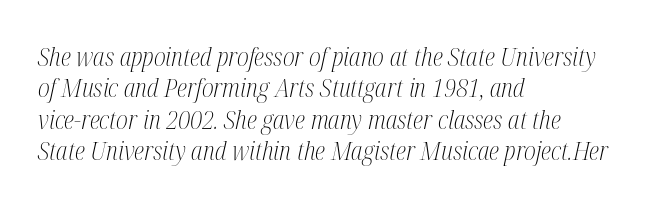
Q: Is the text bold? A: No.
Q: Is the text italic (slanted)? A: Yes, it leans right by about 12 degrees.
Q: Is the text underlined? A: No.
Q: How is the paragraph aligned? A: Left-aligned.
Q: Is the spacing between letters normal or unusually wide? A: Normal.
